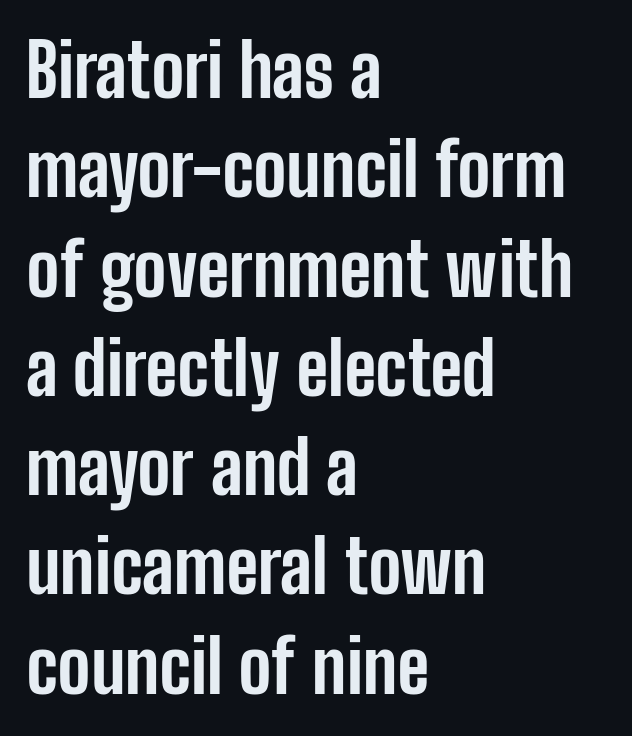
{"serif": "no", "italic": "no", "bold": "yes", "weight": "bold", "width": "condensed", "stroke_contrast": "low", "x_height": "medium", "monospaced": "no", "underline": "no", "align": "left", "line_spacing": "normal", "line_spacing_ratio": 1.36, "letter_spacing": "normal", "letter_spacing_em": 0.0, "glyph_px": 73}
